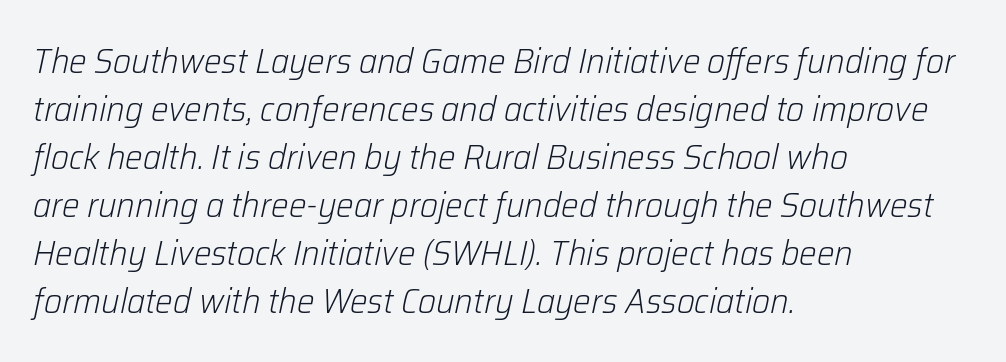
The image shows 35 px light type, italic (leaning right); set left-aligned, normal line spacing (1.37x), normal letter spacing, not underlined; low stroke contrast and a medium x-height.
